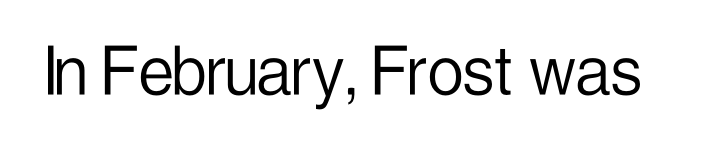
The foot of each line stays bare and open. Each word holds together tightly as a unit, with standard inter-letter gaps. The letters advance in unequal steps, a hallmark of proportional type. No italicization has been applied; the sample stays upright.
